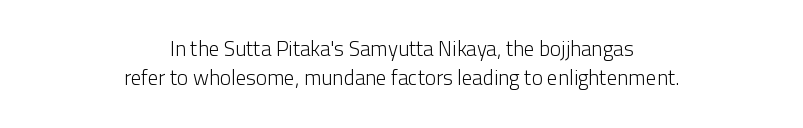
How are the letters spaced? Ordinarily, with no added tracking. The cut favours lightness, reaching ordinary text weight at its darkest. The letters stand upright; this is a roman face. Lines of text with bare space underneath. Alignment: centered.
